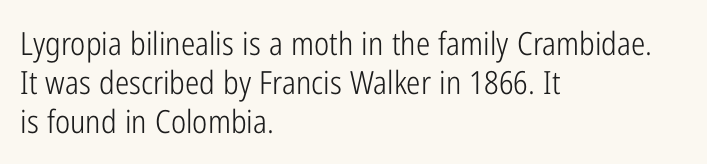
The image shows 32 px light, condensed sans-serif type, upright; set left-aligned, line spacing 1.22x, normal letter spacing, not underlined; low stroke contrast and a medium x-height.
